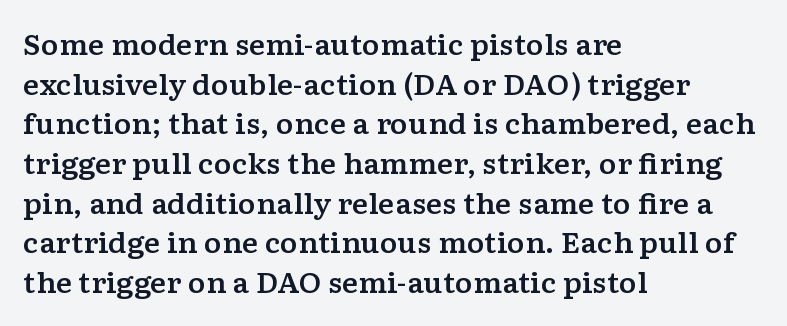
Reading down the column, the eye jumps a familiar distance to each next line. The gaps between neighbouring characters are ordinary and unremarkable. Every character sits straight up, as roman type does. These lines stack with their left ends in a neat column. Bare-footed words on every line.
